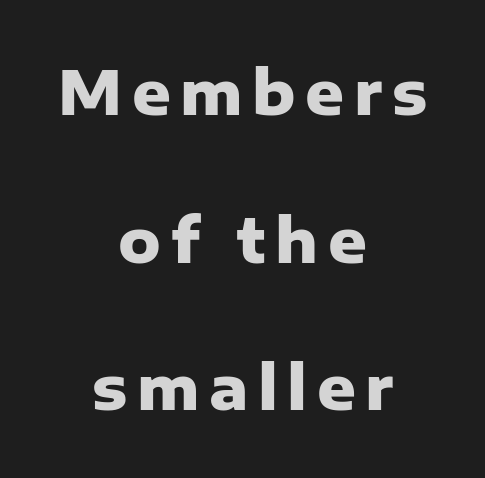
In CSS terms this would be text-align: center. Has an underline been added? It has not. Do the letters lean? They stand straight. Typographic density is high because the face is bold.
